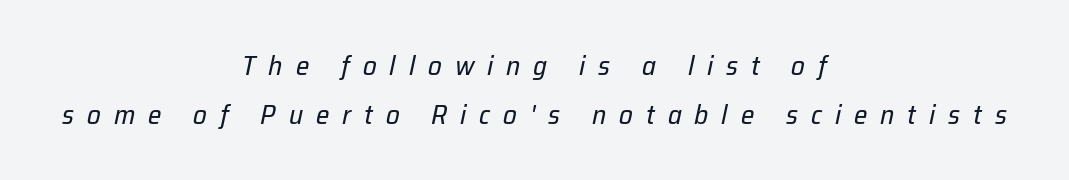
Q: Is the text bold? A: No.
Q: Is the text italic (slanted)? A: Yes, it leans right by about 12 degrees.
Q: Is the text underlined? A: No.
Q: How is the paragraph aligned? A: Centered.
Q: Is the spacing between letters normal or unusually wide? A: Unusually wide.
